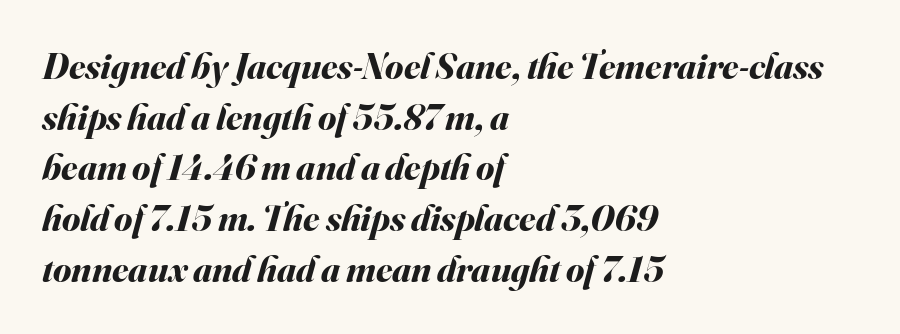
The image shows 37 px bold type, italic (leaning right); set left-aligned, normal line spacing (1.37x), normal letter spacing, not underlined; medium stroke contrast and a small x-height.
